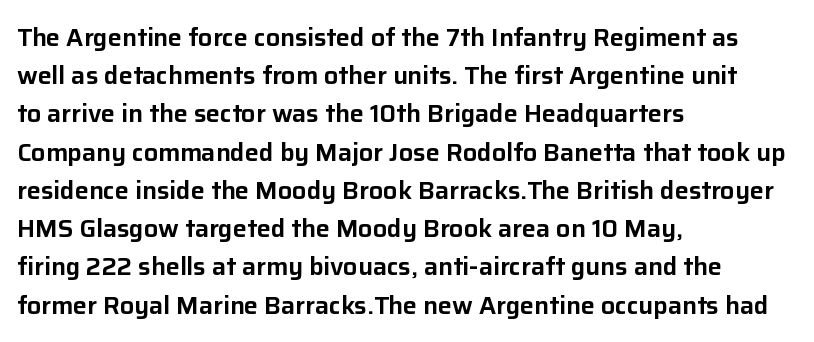
The image shows 25 px text type, upright; set left-aligned, normal line spacing (1.53x), normal letter spacing, not underlined.
